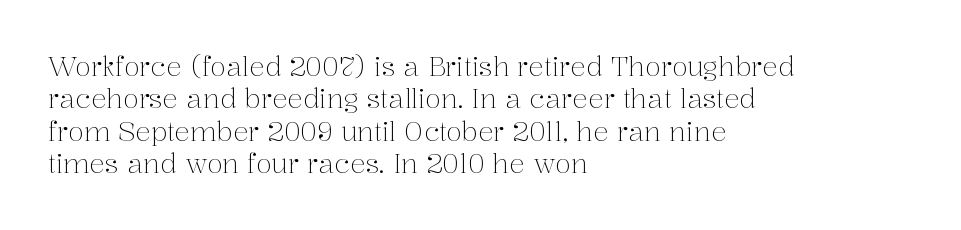
The image shows 26 px text type, upright; set left-aligned, normal line spacing (1.25x), normal letter spacing, not underlined.
